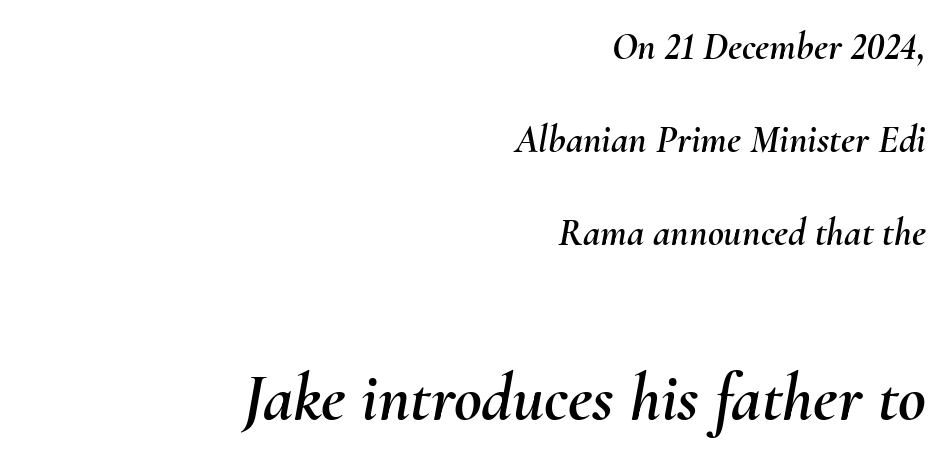
{"italic": "yes", "lean": "right", "slant_degrees": 10, "width": "normal", "stroke_contrast": "medium", "x_height": "small", "monospaced": "no", "underline": "no", "align": "right", "line_spacing": "loose", "line_spacing_ratio": 2.39, "letter_spacing": "normal", "letter_spacing_em": 0.0, "larger_block": "second", "size_ratio": 1.74, "glyph_px": 68}
